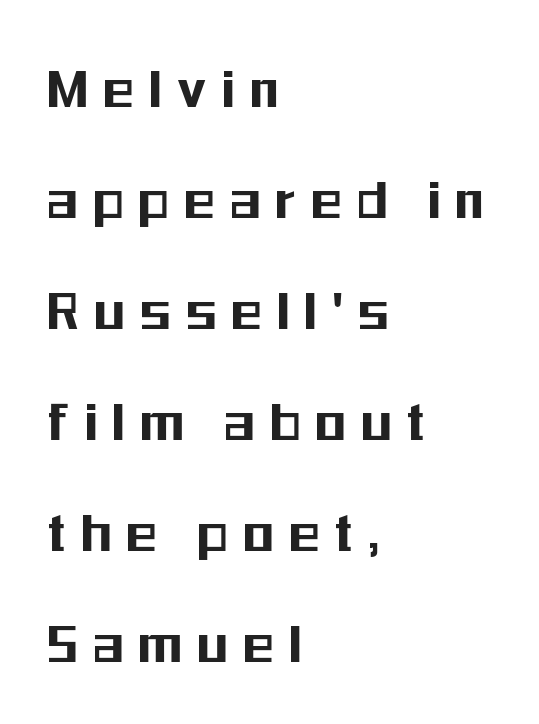
{"serif": "no", "italic": "no", "width": "condensed", "stroke_contrast": "medium", "x_height": "medium", "monospaced": "no", "underline": "no", "align": "left", "line_spacing_ratio": 1.79, "letter_spacing": "wide", "letter_spacing_em": 0.26, "glyph_px": 62}
